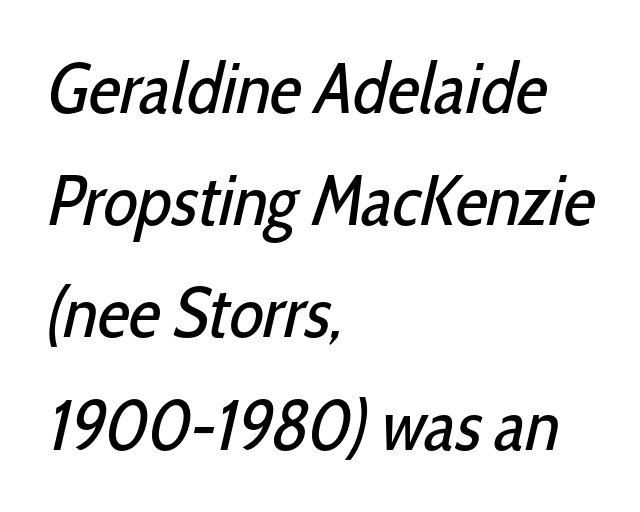
All the whitespace from short lines collects on the right. Lines of text with bare space underneath. One glance says typical: line gaps are just what's usual. Serifs: no, the terminals of the letterforms are clean. These lines are rendered in a variable-pitch font. Stems and bowls with no extra thickness — not bold.
